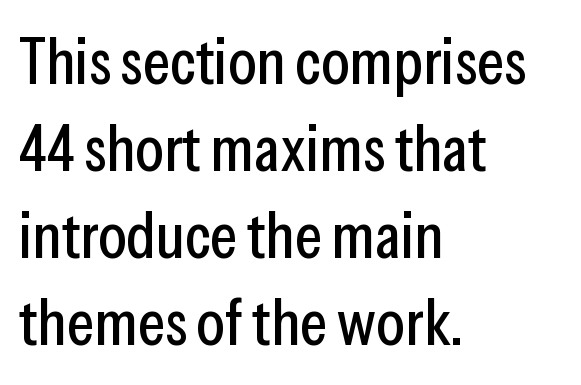
Evenly set lines give the paragraph a standard silhouette. The specimen reads as upright at a glance. Has an underline been added? It has not. The line texture is even and compact thanks to regular tracking. Typeset ragged right — the left edge is the straight one.
